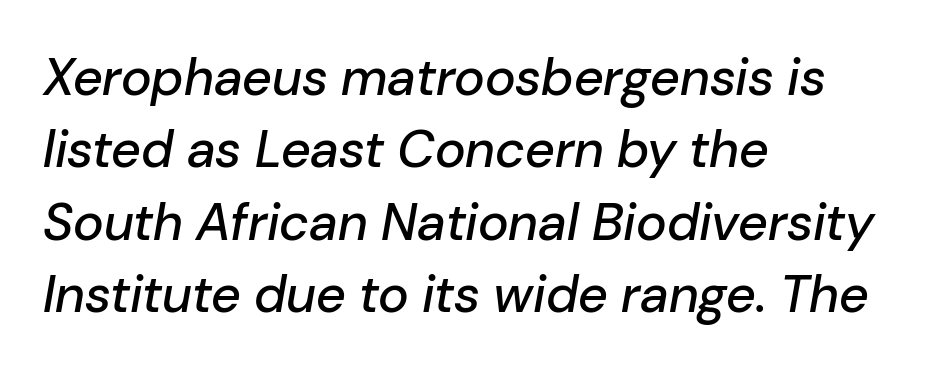
Think of a printed novel: that variable character pitch is what you see here. The gap between lines stays unmarked. Italic: yes, the glyphs are oblique. This sample is left-justified, so line endings fall wherever the words run out.
